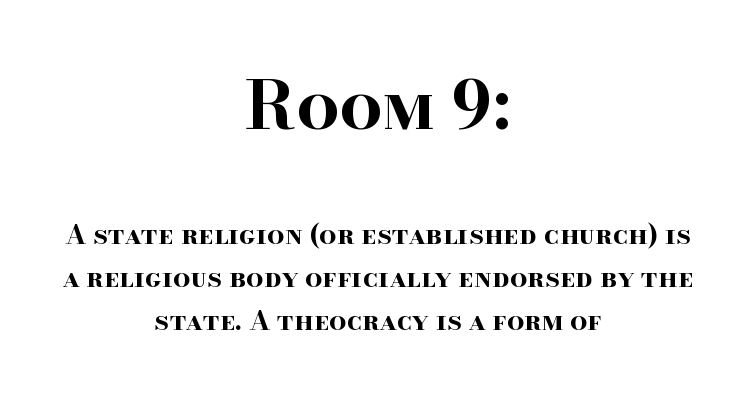
Classification — serif. Short note: letters normally spaced. Spacing verdict: proportional, widths tailored to each character. Do the letters lean? They stand straight. The more generous point size was reserved for the upper chunk.
